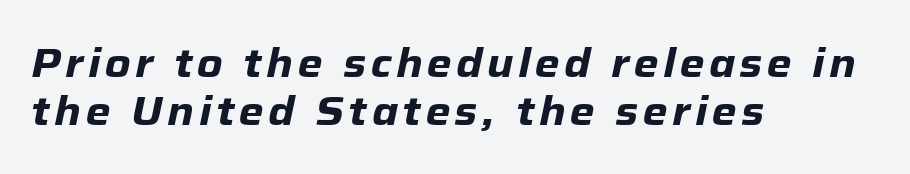
The letters advance in unequal steps, a hallmark of proportional type. In CSS terms this would be text-align: left. Italic: yes, the glyphs are oblique. The typesetting leans heavy: a genuine bold. Clear beneath every line of the passage.
